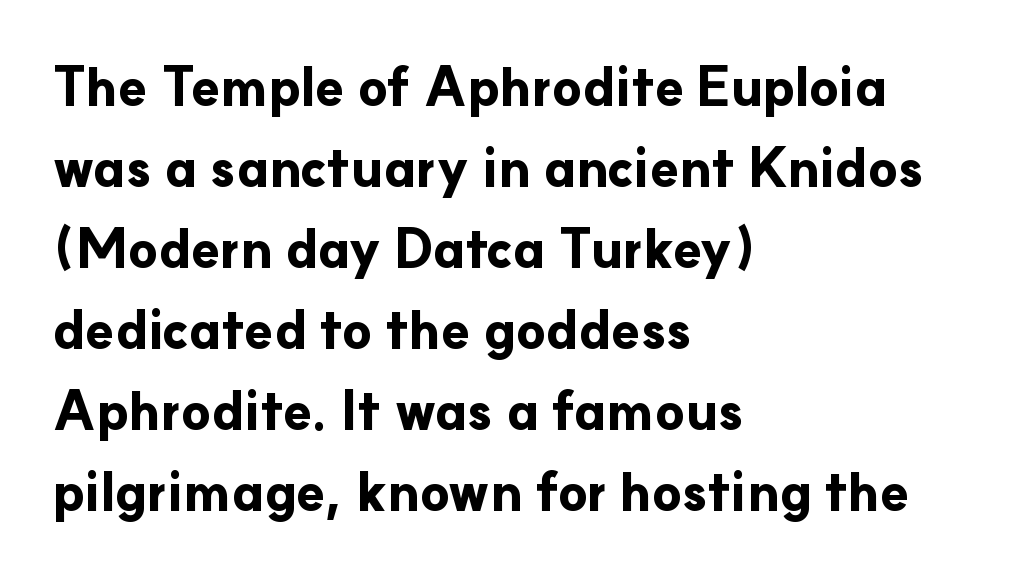
Q: Is the text bold? A: Yes.
Q: Is the text italic (slanted)? A: No, it is upright.
Q: Is the typeface a serif or a sans-serif typeface? A: Sans-serif.
Q: Is the text underlined? A: No.
Q: How is the paragraph aligned? A: Left-aligned.
Q: Is the spacing between letters normal or unusually wide? A: Normal.
Q: Is the spacing between lines tight, normal or loose? A: Normal.
Q: Width (condensed, normal, or wide)? A: Normal.
Q: Stroke contrast? A: Low.
Q: x-height? A: Small.
Q: Monospaced? A: No.
